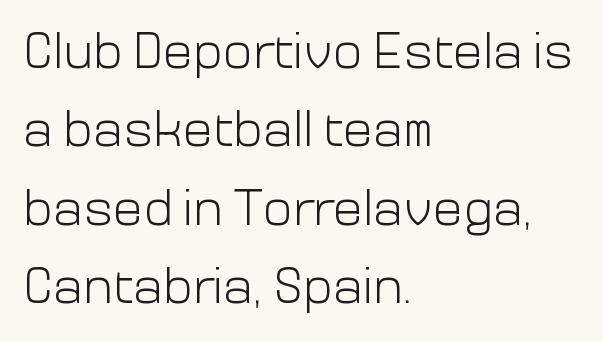
The image shows 50 px light sans-serif type, upright; set left-aligned, normal line spacing (1.57x), normal letter spacing, not underlined; low stroke contrast and a medium x-height.
